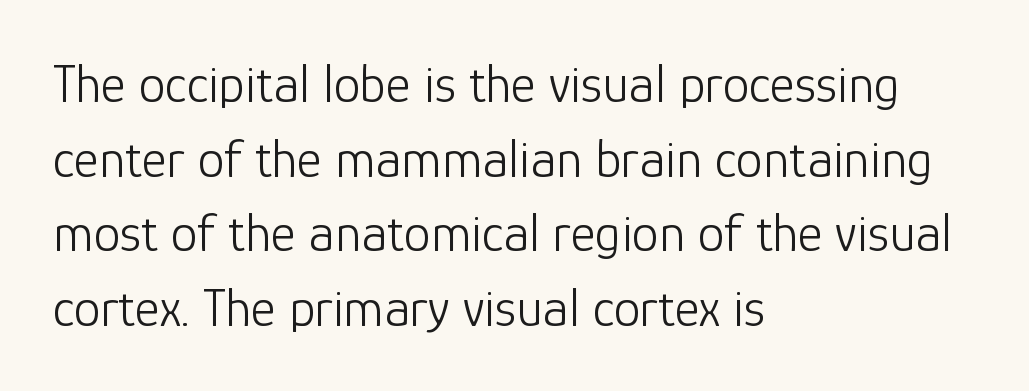
Q: Is the text bold? A: No.
Q: Is the text italic (slanted)? A: No, it is upright.
Q: Is the typeface a serif or a sans-serif typeface? A: Sans-serif.
Q: Is the text underlined? A: No.
Q: How is the paragraph aligned? A: Left-aligned.
Q: Is the spacing between letters normal or unusually wide? A: Normal.
Q: Is the spacing between lines tight, normal or loose? A: Normal.
Q: Width (condensed, normal, or wide)? A: Normal.
Q: Stroke contrast? A: Low.
Q: x-height? A: Medium.
Q: Monospaced? A: No.
